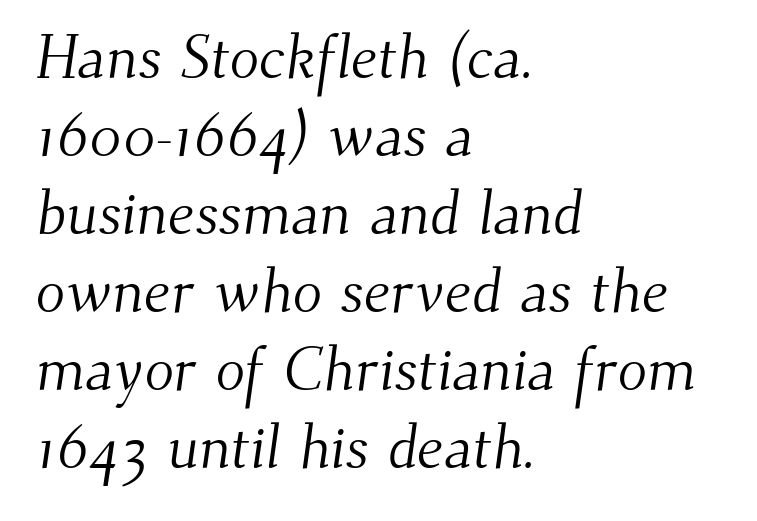
{"serif": "yes", "bold": "no", "weight": "light", "width": "normal", "stroke_contrast": "medium", "x_height": "small", "monospaced": "no", "underline": "no", "align": "left", "line_spacing": "normal", "line_spacing_ratio": 1.28, "letter_spacing": "normal", "letter_spacing_em": 0.0, "glyph_px": 61}
